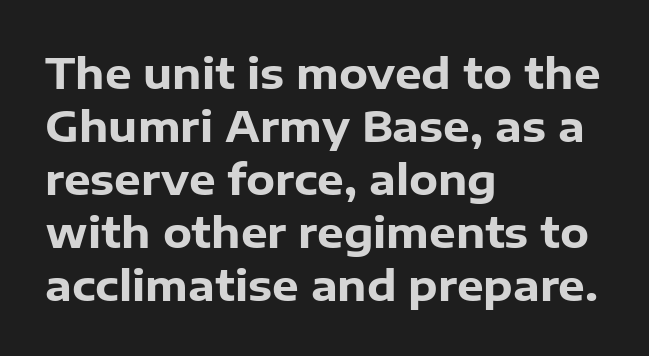
How would I describe the line gaps? Plain and ordinary. Between one letter and the next there's only the usual sliver of space. Look at the bottom of the vertical strokes: they stop flat, with no serifs. This is heavy type, rendered in bold.
